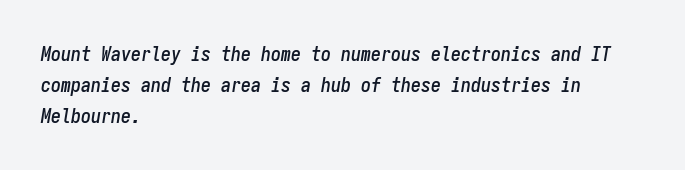
The rendering uses a moderate line-height, typical for paragraphs. Designer's note — italics engaged. Every row of glyphs begins at an identical x-position on the left. Each row of text sits above clean, open space. The letterforms sit shoulder to shoulder at normal distance.
